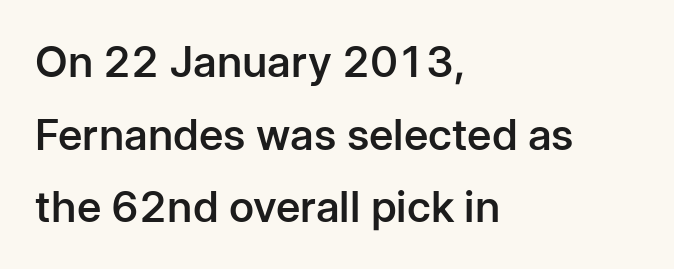
Q: Is the text bold? A: Semi-bold.
Q: Is the text italic (slanted)? A: No, it is upright.
Q: Is the typeface a serif or a sans-serif typeface? A: Sans-serif.
Q: Is the text underlined? A: No.
Q: How is the paragraph aligned? A: Left-aligned.
Q: Is the spacing between letters normal or unusually wide? A: Normal.
Q: Is the spacing between lines tight, normal or loose? A: Normal.
Q: Width (condensed, normal, or wide)? A: Normal.
Q: Stroke contrast? A: Low.
Q: x-height? A: Medium.
Q: Monospaced? A: No.
